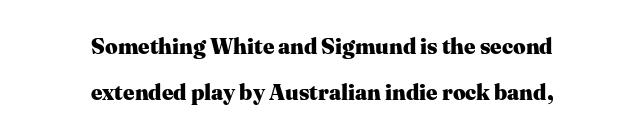
The image shows 22 px bold type, upright; set centered, loose line spacing (2.09x), normal letter spacing, not underlined.
